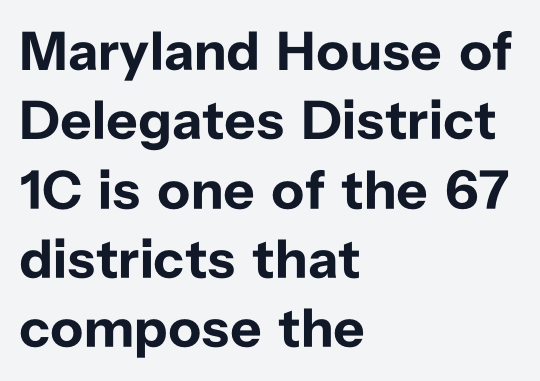
Is there much room between lines? A standard amount, neither cramped nor airy. Leftover space on each line is placed entirely after the last word. A typesetter would mark this as roman, not italic. Students, this is bold: see how much ink each stroke carries.
